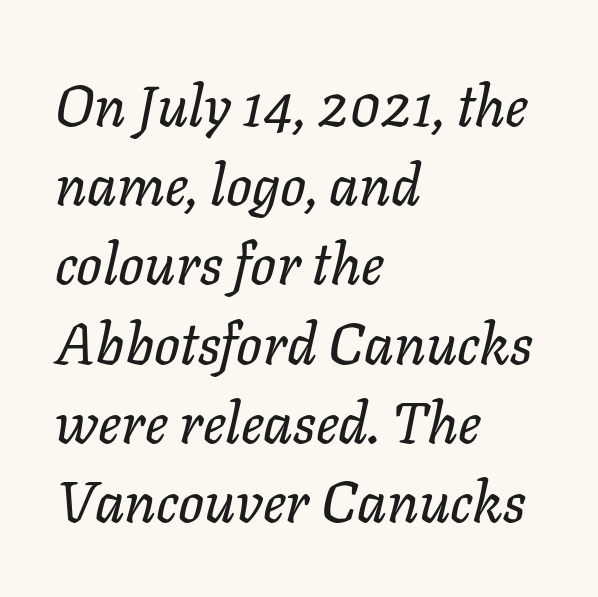
The paragraph shown leans on its left margin. Clear beneath every line of the passage. This sample has the flowing, uneven cadence of proportional lettering. Line spacing here is normal.
